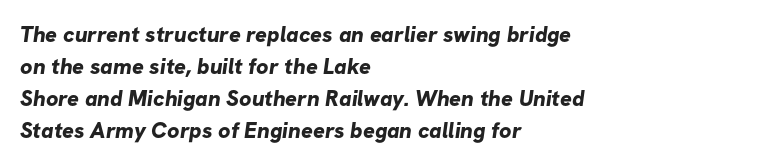
Q: Is the text bold? A: Yes.
Q: Is the text underlined? A: No.
Q: How is the paragraph aligned? A: Left-aligned.
Q: Is the spacing between letters normal or unusually wide? A: Normal.
Q: Is the spacing between lines tight, normal or loose? A: Normal.
